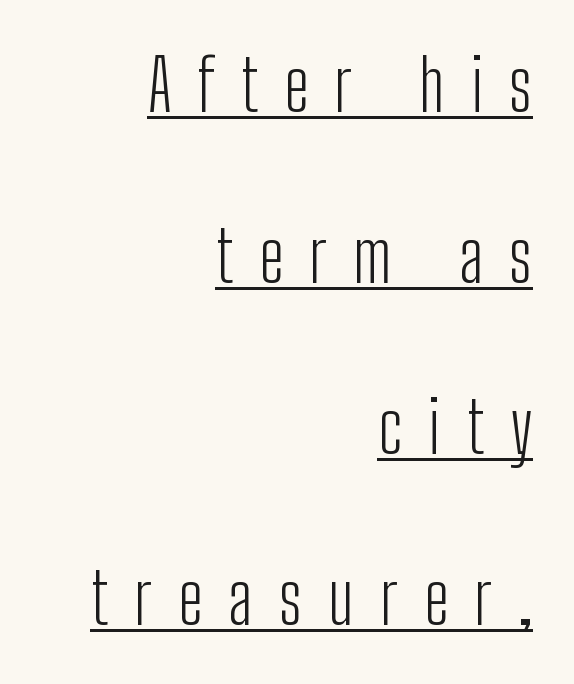
Q: Is the text bold? A: No.
Q: Is the text italic (slanted)? A: No, it is upright.
Q: Is the typeface a serif or a sans-serif typeface? A: Sans-serif.
Q: Is the text underlined? A: Yes.
Q: How is the paragraph aligned? A: Right-aligned.
Q: Is the spacing between letters normal or unusually wide? A: Unusually wide.
Q: Is the spacing between lines tight, normal or loose? A: Loose.
Q: Width (condensed, normal, or wide)? A: Condensed.
Q: Stroke contrast? A: Low.
Q: x-height? A: Medium.
Q: Monospaced? A: No.
